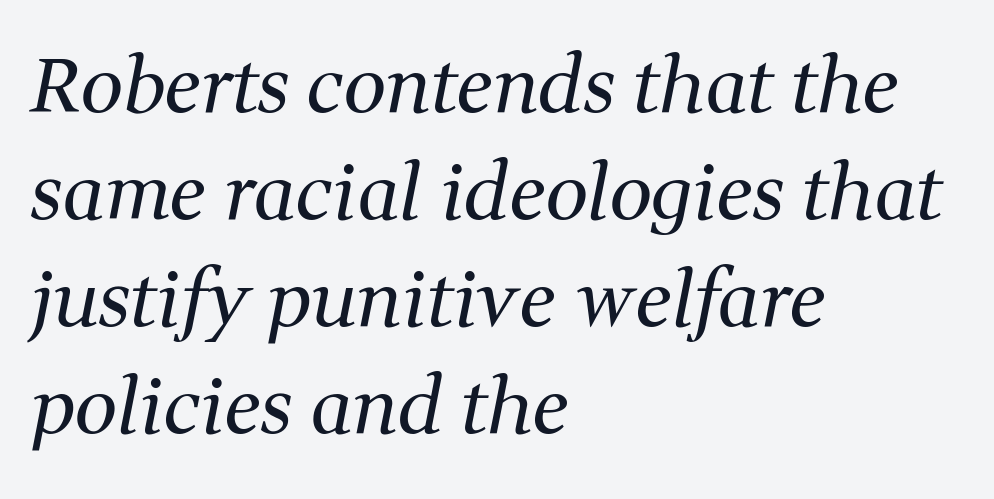
In terms of letterspacing, this is plain default setting. Quick note: underline off. You could not count columns in this text — the font is proportionally spaced. Unlike a clean sans, this face finishes its strokes with serifs. The cut favours lightness, reaching ordinary text weight at its darkest. This sample is left-justified, so line endings fall wherever the words run out.
